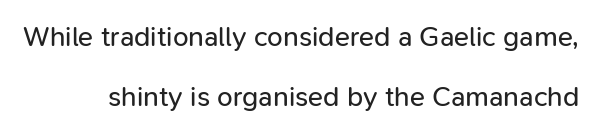
Q: Is the text bold? A: No.
Q: Is the text italic (slanted)? A: No, it is upright.
Q: Is the typeface a serif or a sans-serif typeface? A: Sans-serif.
Q: Is the text underlined? A: No.
Q: Is the spacing between letters normal or unusually wide? A: Normal.
Q: Is the spacing between lines tight, normal or loose? A: Loose.
Q: Width (condensed, normal, or wide)? A: Normal.
Q: Stroke contrast? A: Low.
Q: x-height? A: Medium.
Q: Monospaced? A: No.
